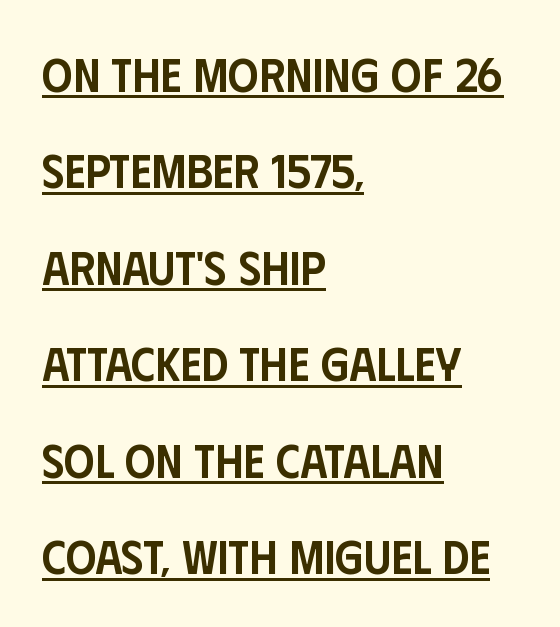
The image shows 48 px semibold, condensed sans-serif type, upright; set left-aligned, loose line spacing (2.01x), normal letter spacing, underlined; low stroke contrast and a large x-height.
